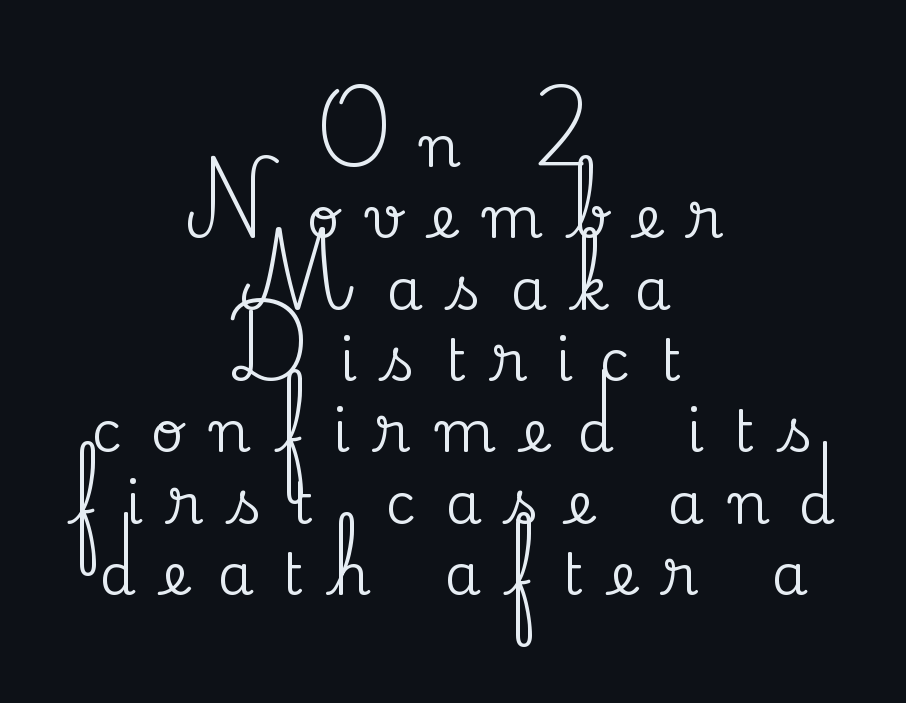
{"serif": "yes", "italic": "no", "width": "normal", "stroke_contrast": "medium", "x_height": "small", "monospaced": "no", "underline": "no", "align": "center", "line_spacing_ratio": 1.23, "letter_spacing": "wide", "letter_spacing_em": 0.48, "glyph_px": 58}
